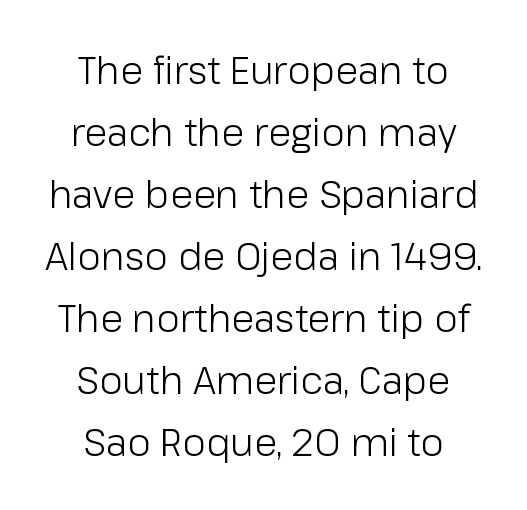
The image shows 38 px light sans-serif type, upright; set centered, normal line spacing (1.63x), normal letter spacing, not underlined; low stroke contrast and a medium x-height.
